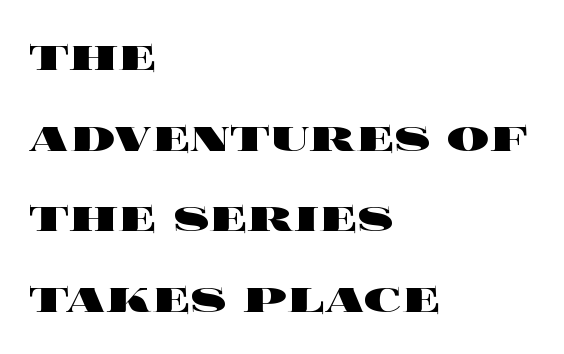
The image shows 53 px heavy, wide type, upright; set left-aligned, normal line spacing (1.52x), normal letter spacing, not underlined; a large x-height.
